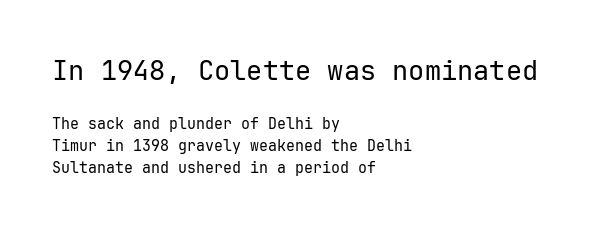
The image shows 27 px text type, upright; set left-aligned, normal line spacing (1.47x), normal letter spacing, not underlined; the first (top) block is 1.8x larger.
